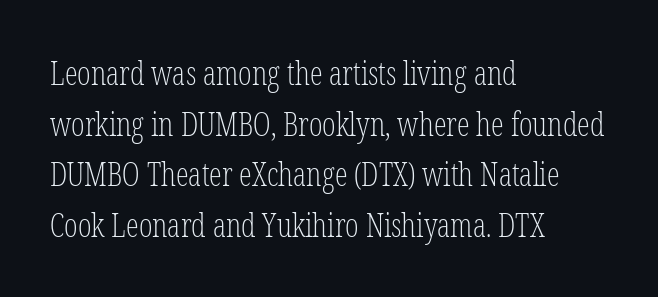
The image shows 32 px light, condensed serif type, upright; set left-aligned, normal line spacing (1.58x), normal letter spacing, not underlined; low stroke contrast and a medium x-height.
